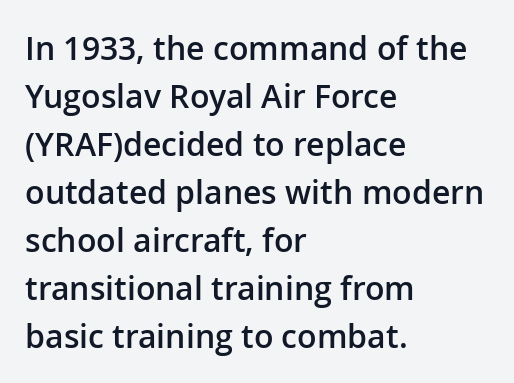
{"serif": "no", "italic": "no", "bold": "semi", "weight": "semibold", "width": "normal", "stroke_contrast": "low", "x_height": "medium", "monospaced": "no", "underline": "no", "align": "left", "line_spacing": "normal", "line_spacing_ratio": 1.5, "letter_spacing": "normal", "letter_spacing_em": 0.0, "glyph_px": 32}
